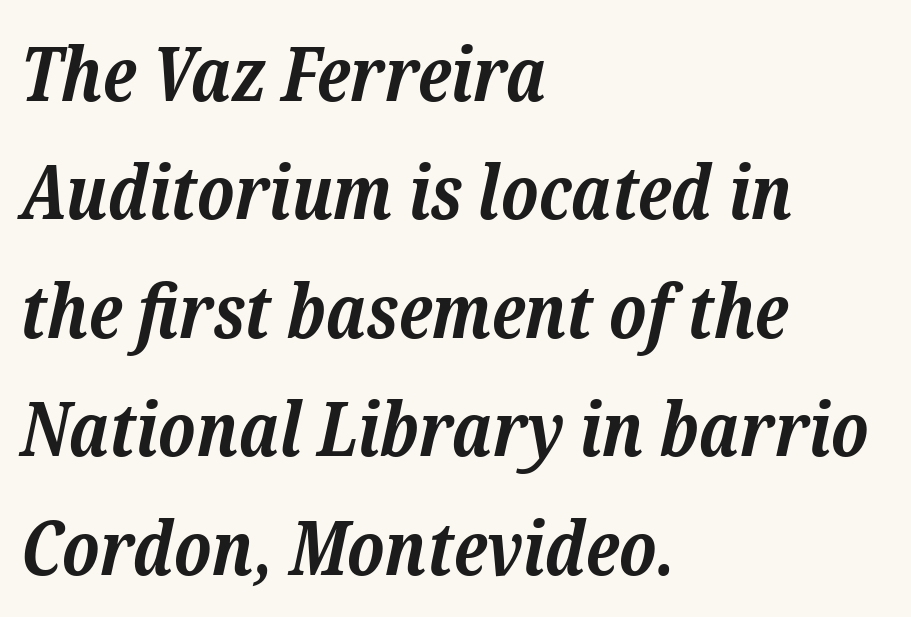
{"serif": "yes", "italic": "yes", "lean": "right", "slant_degrees": 12, "bold": "yes", "weight": "bold", "width": "normal", "stroke_contrast": "low", "x_height": "medium", "monospaced": "no", "underline": "no", "align": "left", "line_spacing": "normal", "line_spacing_ratio": 1.58, "letter_spacing": "normal", "letter_spacing_em": 0.0, "glyph_px": 75}
